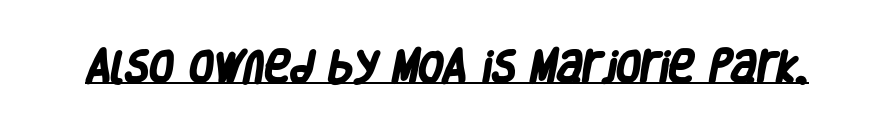
The image shows 35 px heavy, condensed sans-serif type; set normal letter spacing, underlined; low stroke contrast and a large x-height.
